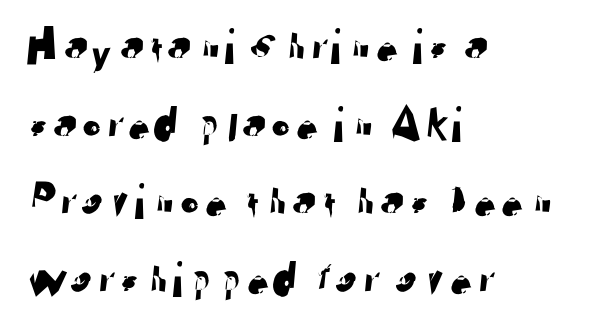
{"serif": "no", "width": "normal", "stroke_contrast": "low", "x_height": "medium", "monospaced": "no", "underline": "no", "align": "left", "line_spacing": "normal", "line_spacing_ratio": 1.52, "letter_spacing": "normal", "letter_spacing_em": 0.0, "glyph_px": 51}
